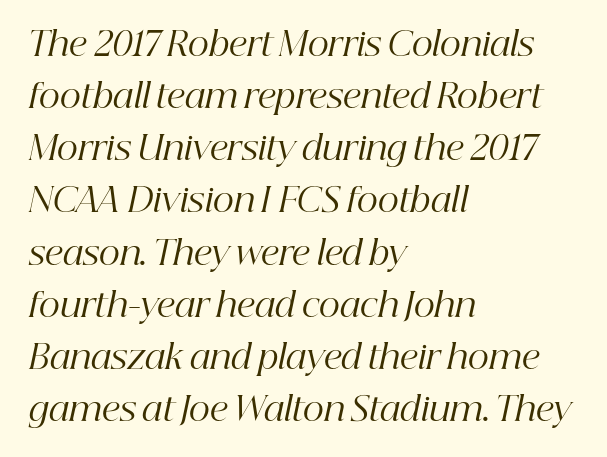
The image shows 33 px regular-weight serif type, italic (leaning right); set left-aligned, normal line spacing (1.58x), normal letter spacing, not underlined; high stroke contrast and a medium x-height.
